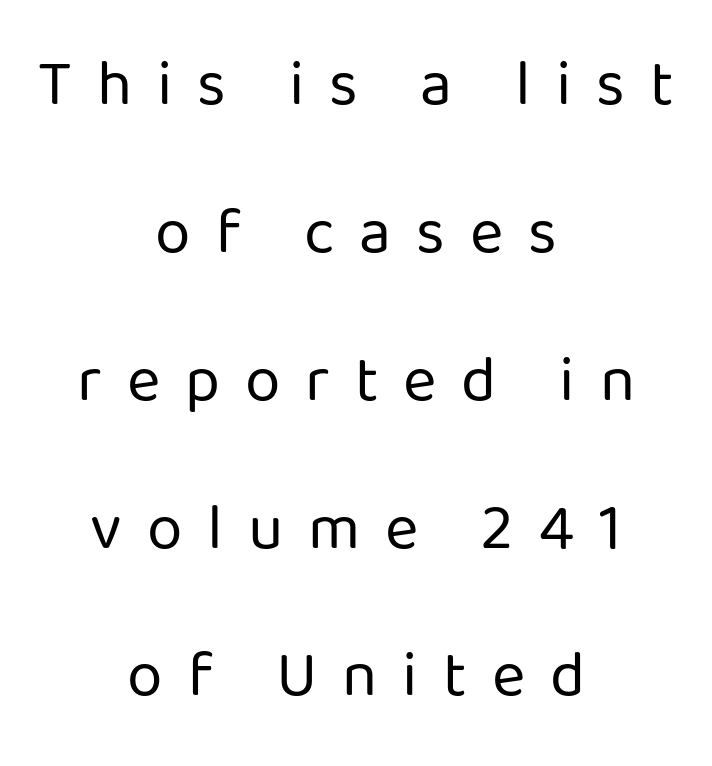
The image shows 64 px regular-weight sans-serif type, upright; set centered, loose line spacing (2.31x), unusually wide letter spacing (+0.39 em), not underlined; low stroke contrast and a medium x-height.
